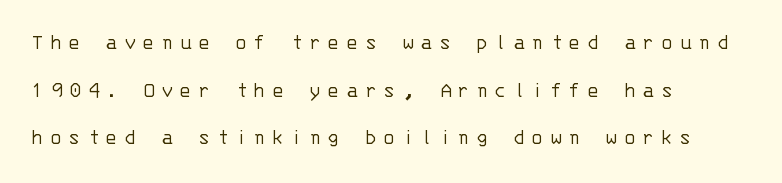
The image shows 22 px text type, upright; set left-aligned, loose line spacing (2.16x), unusually wide letter spacing (+0.35 em), not underlined.
